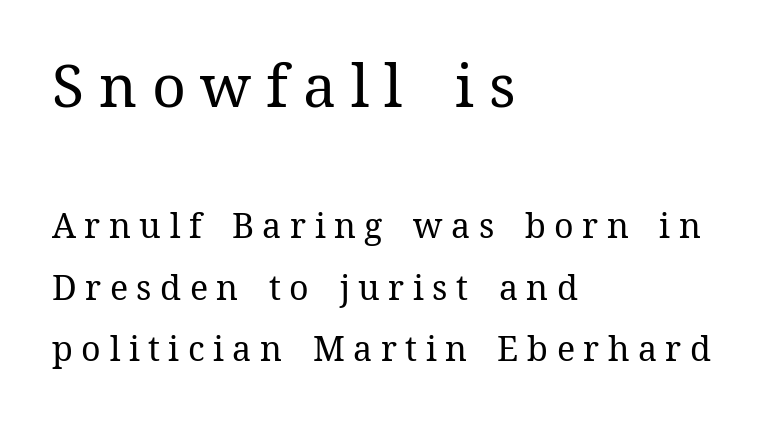
Q: Is the text bold? A: No.
Q: Is the text italic (slanted)? A: No, it is upright.
Q: Is the text underlined? A: No.
Q: How is the paragraph aligned? A: Left-aligned.
Q: Is the spacing between letters normal or unusually wide? A: Unusually wide.
Q: Which block of text is set in a larger size, the first (top) or the second (bottom)? A: The first (top) one.
Q: Width (condensed, normal, or wide)? A: Normal.
Q: Stroke contrast? A: Medium.
Q: x-height? A: Medium.
Q: Monospaced? A: No.
